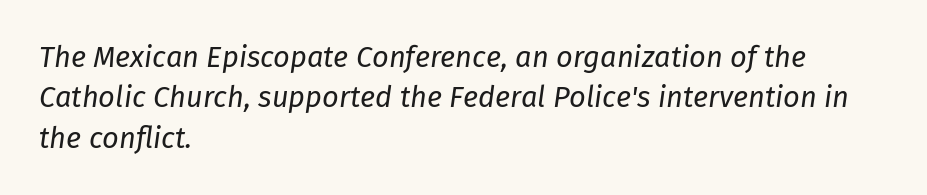
{"italic": "yes", "lean": "right", "slant_degrees": 8, "bold": "no", "weight": "regular", "width": "normal", "stroke_contrast": "low", "x_height": "medium", "monospaced": "no", "underline": "no", "align": "left", "line_spacing": "normal", "line_spacing_ratio": 1.39, "letter_spacing": "normal", "letter_spacing_em": 0.0, "glyph_px": 29}
